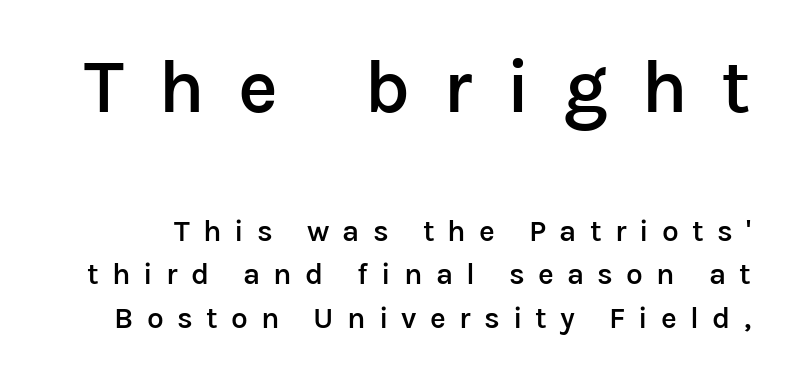
Q: Is the text bold? A: Semi-bold.
Q: Is the text italic (slanted)? A: No, it is upright.
Q: Is the typeface a serif or a sans-serif typeface? A: Sans-serif.
Q: Is the text underlined? A: No.
Q: Is the spacing between letters normal or unusually wide? A: Unusually wide.
Q: Is the spacing between lines tight, normal or loose? A: Normal.
Q: Which block of text is set in a larger size, the first (top) or the second (bottom)? A: The first (top) one.
Q: Width (condensed, normal, or wide)? A: Normal.
Q: Stroke contrast? A: Low.
Q: x-height? A: Medium.
Q: Monospaced? A: No.
